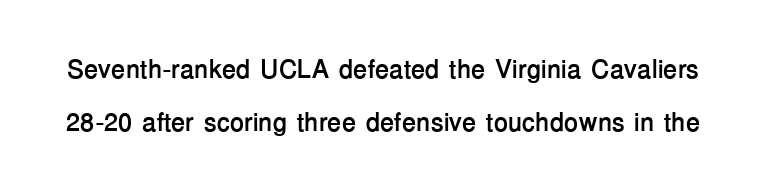
Is there much room between lines? Yes — plenty of vertical air separates them. Look at the tracking — it's just the regular setting, nothing added. Check under the words: just untouched page. As a designer I'd log this as weight 700, bold. Ordinary non-slanted type is in use.
